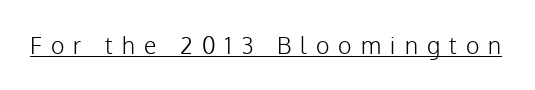
Q: Is the text bold? A: No.
Q: Is the text italic (slanted)? A: No, it is upright.
Q: Is the text underlined? A: Yes.
Q: Is the spacing between letters normal or unusually wide? A: Unusually wide.
